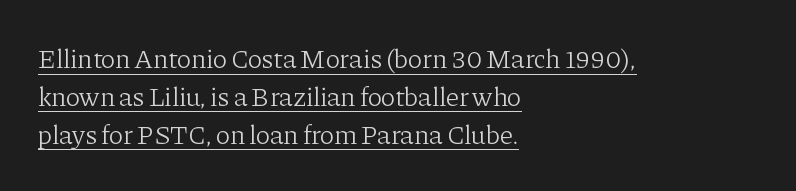
The image shows 27 px text type, upright; set left-aligned, normal line spacing (1.4x), normal letter spacing, underlined.
